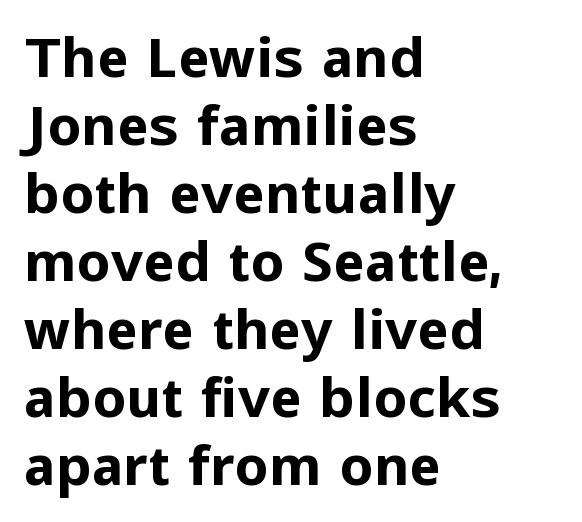
{"serif": "no", "italic": "no", "bold": "yes", "weight": "bold", "width": "normal", "stroke_contrast": "low", "x_height": "medium", "monospaced": "no", "underline": "no", "align": "left", "line_spacing": "normal", "line_spacing_ratio": 1.26, "letter_spacing": "normal", "letter_spacing_em": 0.0, "glyph_px": 54}
